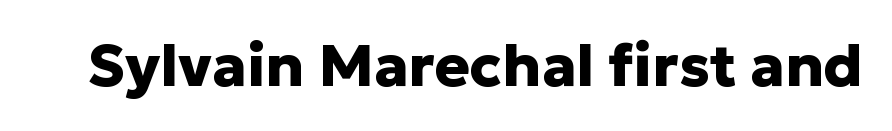
{"serif": "no", "italic": "no", "bold": "yes", "weight": "heavy", "width": "normal", "stroke_contrast": "low", "x_height": "medium", "monospaced": "no", "underline": "no", "letter_spacing": "normal", "letter_spacing_em": 0.0, "glyph_px": 59}
